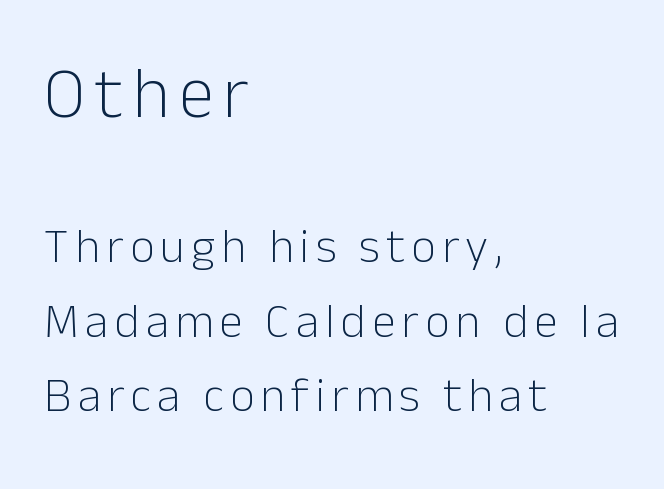
The image shows 72 px light sans-serif type, upright; set left-aligned, normal line spacing (1.55x), not underlined; the first (top) block is 1.5x larger; low stroke contrast and a medium x-height.
